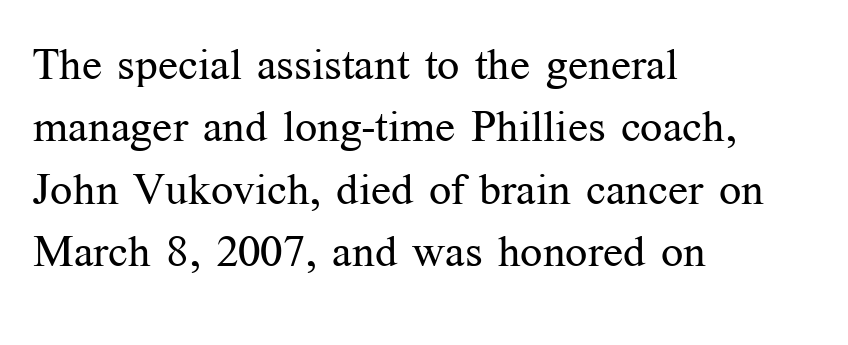
{"serif": "yes", "italic": "no", "bold": "no", "weight": "regular", "width": "normal", "stroke_contrast": "medium", "x_height": "medium", "monospaced": "no", "underline": "no", "align": "left", "line_spacing": "normal", "line_spacing_ratio": 1.42, "letter_spacing": "normal", "letter_spacing_em": 0.0, "glyph_px": 44}
